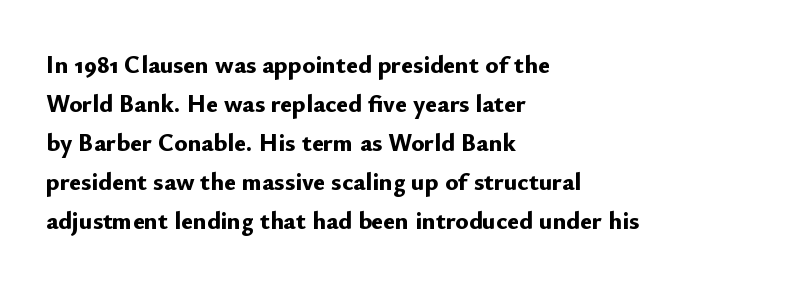
{"italic": "no", "bold": "yes", "underline": "no", "align": "left", "line_spacing": "normal", "line_spacing_ratio": 1.56, "letter_spacing": "normal", "letter_spacing_em": 0.0, "glyph_px": 25}
